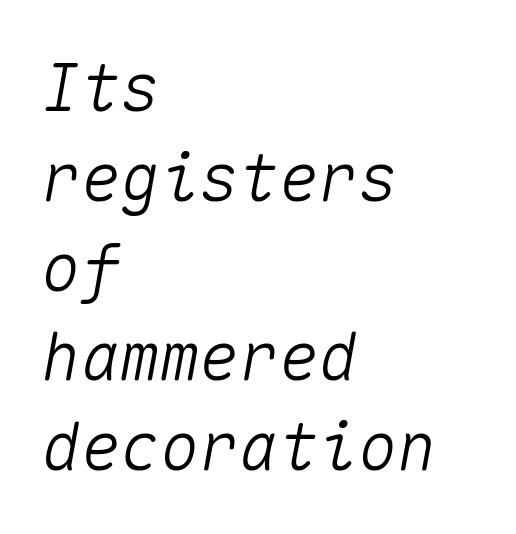
{"italic": "yes", "lean": "right", "slant_degrees": 10, "width": "normal", "stroke_contrast": "medium", "x_height": "medium", "monospaced": "yes", "underline": "no", "align": "left", "line_spacing": "normal", "line_spacing_ratio": 1.36, "letter_spacing": "normal", "letter_spacing_em": 0.0, "glyph_px": 66}
